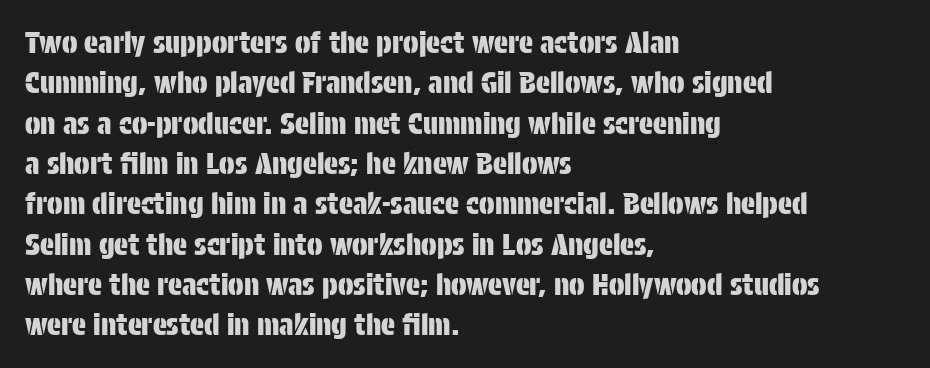
Q: Is the text italic (slanted)? A: No, it is upright.
Q: Is the typeface a serif or a sans-serif typeface? A: Sans-serif.
Q: Is the text underlined? A: No.
Q: How is the paragraph aligned? A: Left-aligned.
Q: Is the spacing between letters normal or unusually wide? A: Normal.
Q: Is the spacing between lines tight, normal or loose? A: Normal.
Q: Width (condensed, normal, or wide)? A: Condensed.
Q: Stroke contrast? A: Low.
Q: x-height? A: Large.
Q: Monospaced? A: No.
